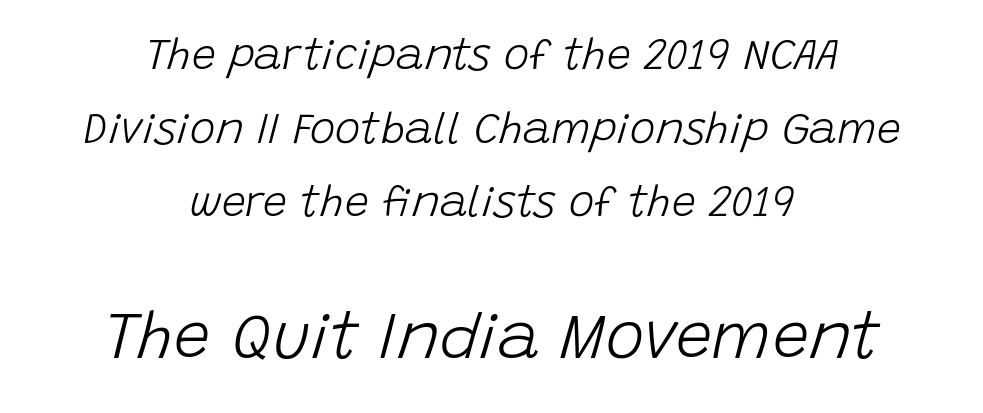
{"italic": "yes", "lean": "right", "slant_degrees": 15, "bold": "no", "weight": "light", "width": "normal", "stroke_contrast": "low", "x_height": "large", "monospaced": "no", "underline": "no", "align": "center", "line_spacing_ratio": 1.71, "letter_spacing": "normal", "letter_spacing_em": 0.0, "larger_block": "second", "size_ratio": 1.51, "glyph_px": 65}
